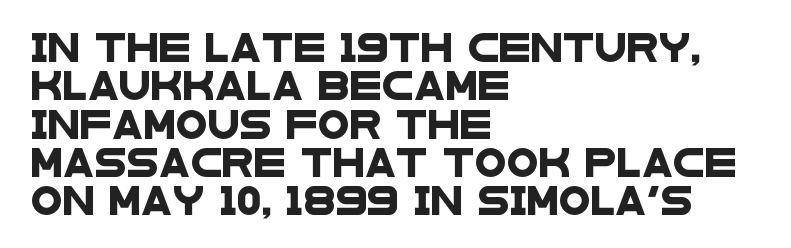
{"serif": "no", "width": "wide", "stroke_contrast": "low", "x_height": "large", "monospaced": "no", "underline": "no", "align": "left", "line_spacing": "normal", "line_spacing_ratio": 1.32, "letter_spacing": "normal", "letter_spacing_em": 0.0, "glyph_px": 29}
